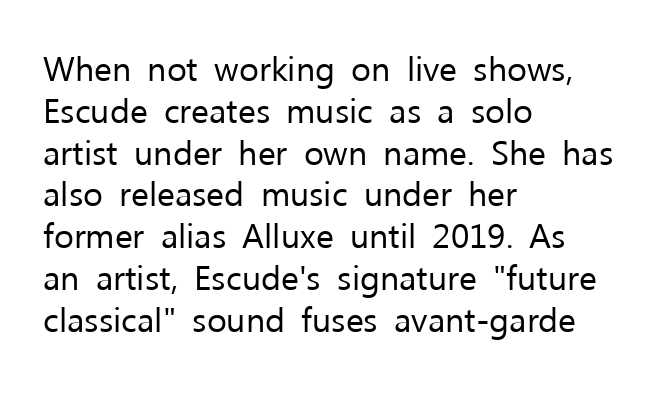
The letters advance in unequal steps, a hallmark of proportional type. Every row of glyphs begins at an identical x-position on the left. Beneath every word, the page is bare. The type sits square on the baseline with zero lean. The font sits on the lighter half of the weight spectrum, regular included. Nope, no serifs anywhere on these letters.
